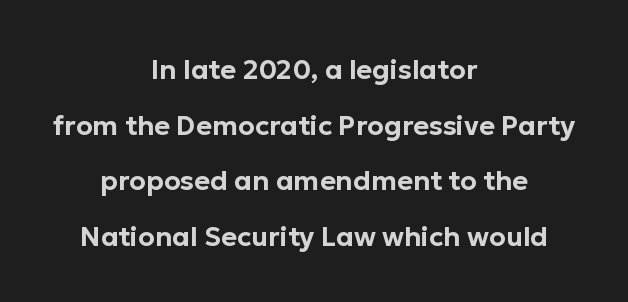
Ascenders rise straight up at ninety degrees. Vertically, the passage feels expansive, rows floating well apart. Lines of text with bare space underneath. These lines stack symmetrically, like a column narrowing and widening about its center.
